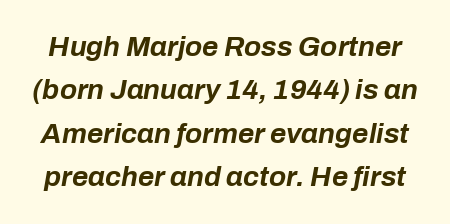
The image shows 28 px bold type, italic (leaning right); set normal line spacing (1.55x), normal letter spacing, not underlined; low stroke contrast and a medium x-height.
